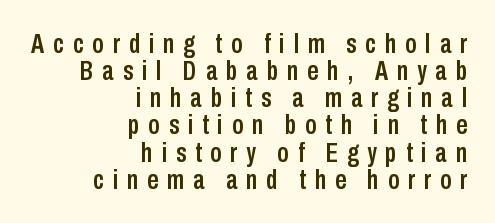
The space directly below the letters is spotless. Here the designer chose a conventional face with non-uniform glyph widths. A typesetter would call this heavily tracked-out type. A roman cut, with each character standing at attention. In CSS terms this would be text-align: right. The designer went with a sans here, leaving each stem footless.
